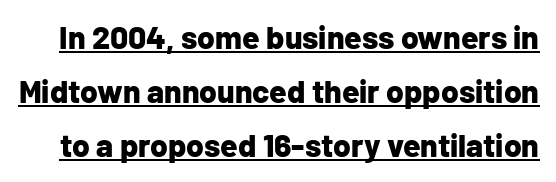
Q: Is the text bold? A: Yes.
Q: Is the text italic (slanted)? A: No, it is upright.
Q: Is the typeface a serif or a sans-serif typeface? A: Sans-serif.
Q: Is the text underlined? A: Yes.
Q: Is the spacing between letters normal or unusually wide? A: Normal.
Q: Is the spacing between lines tight, normal or loose? A: Normal.
Q: Width (condensed, normal, or wide)? A: Normal.
Q: Stroke contrast? A: Low.
Q: x-height? A: Medium.
Q: Monospaced? A: No.
